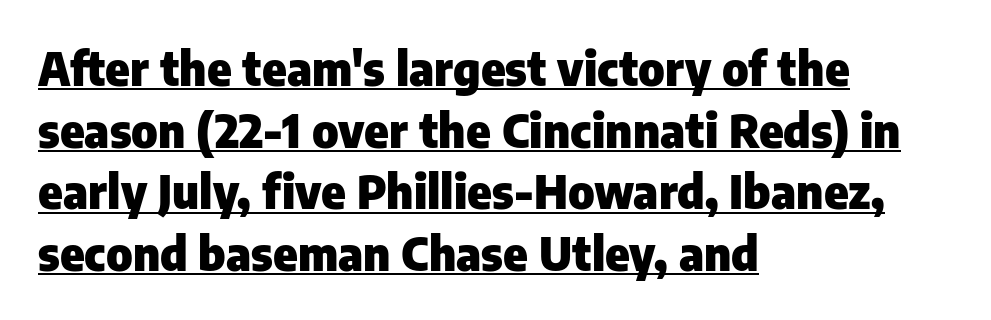
{"serif": "no", "italic": "no", "bold": "yes", "weight": "heavy", "width": "normal", "stroke_contrast": "low", "x_height": "medium", "monospaced": "no", "underline": "yes", "align": "left", "line_spacing": "normal", "line_spacing_ratio": 1.34, "letter_spacing": "normal", "letter_spacing_em": 0.0, "glyph_px": 46}
